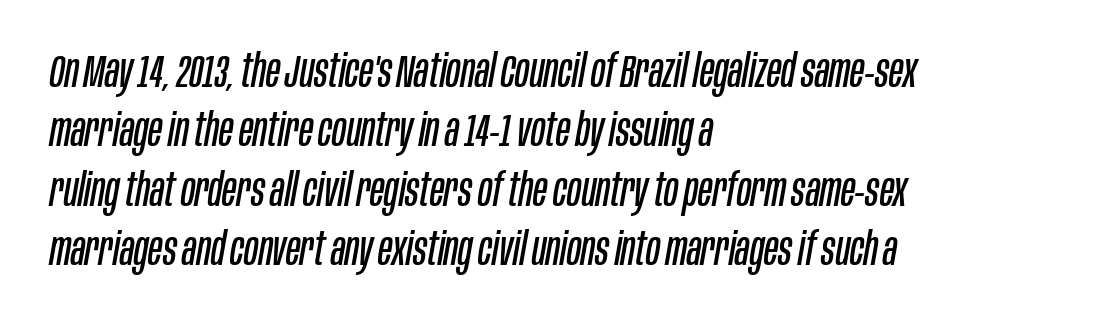
{"italic": "yes", "lean": "right", "slant_degrees": 10, "bold": "no", "weight": "regular", "width": "condensed", "stroke_contrast": "low", "x_height": "large", "monospaced": "no", "underline": "no", "align": "left", "line_spacing": "normal", "line_spacing_ratio": 1.29, "letter_spacing": "normal", "letter_spacing_em": 0.0, "glyph_px": 46}
